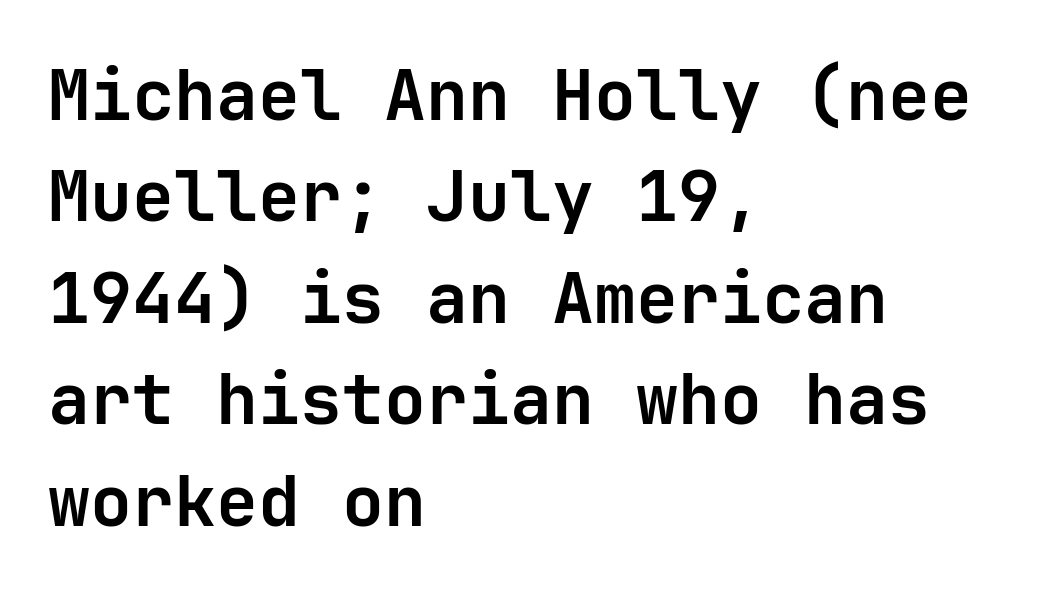
The image shows 70 px bold sans-serif type, upright, monospaced; set left-aligned, normal line spacing (1.45x), normal letter spacing, not underlined; low stroke contrast and a medium x-height.
